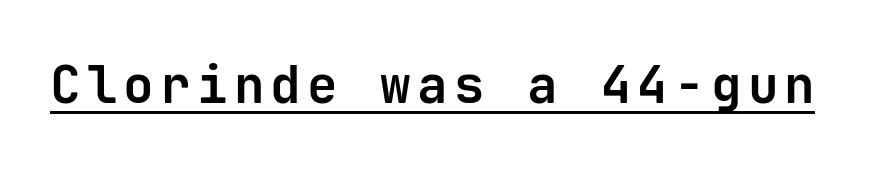
{"serif": "no", "italic": "no", "bold": "yes", "weight": "bold", "width": "normal", "stroke_contrast": "low", "x_height": "medium", "monospaced": "yes", "underline": "yes", "glyph_px": 51}
